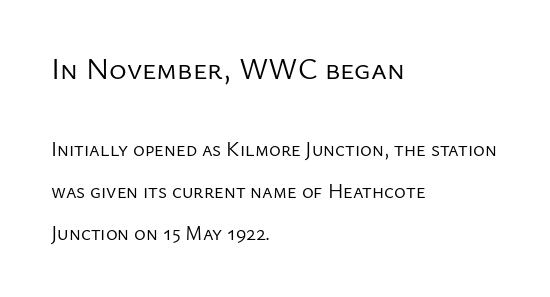
This sample uses plain, unmodified letter spacing. The space directly below the letters is spotless. The paragraph shown leans on its left margin. Caption: face not bold, strokes unweighted. Proportional: the letters do not fall into vertical columns.
